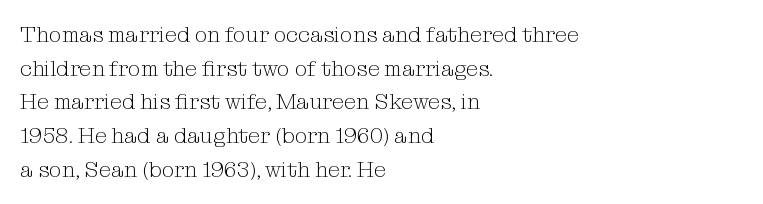
Unbolded letterforms with no extra heft. The letterforms sit shoulder to shoulder at normal distance. Line spacing here is normal. Glance below the letters and you will spot only blank space. Visually the block forms a straight wall on the left and a jagged coastline on the right.
